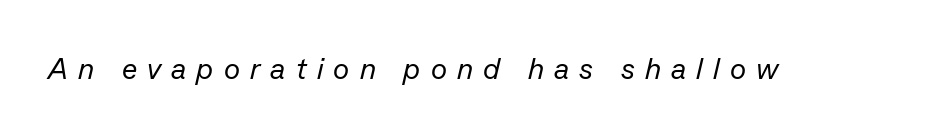
The typography opts for an oblique posture over an upright one. Think of a printed novel: that variable character pitch is what you see here. The zone under the glyphs is completely vacant. The letters are spread apart with noticeably loose tracking. Bold? No — there's no thickening of the strokes.
